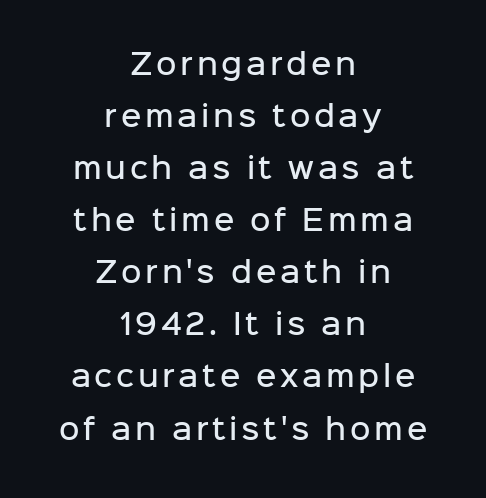
No word sits above an underline. Line starts and ends both wander, symmetrically. Examine the stroke ends and you'll find no serifs. Here the designer chose a conventional face with non-uniform glyph widths. If you drew a line through each stem, it would be perfectly vertical.
